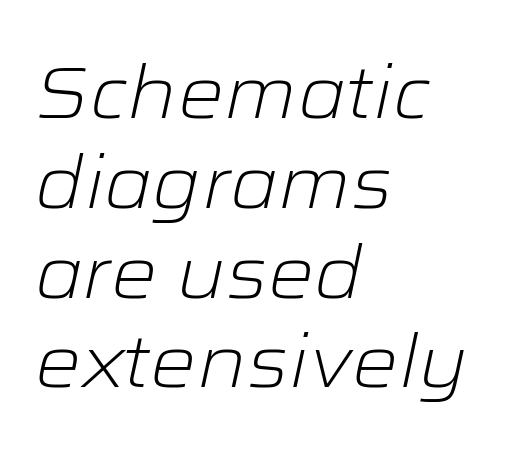
Q: Is the text bold? A: No.
Q: Is the text italic (slanted)? A: Yes, it leans right by about 12 degrees.
Q: Is the text underlined? A: No.
Q: How is the paragraph aligned? A: Left-aligned.
Q: Is the spacing between letters normal or unusually wide? A: Normal.
Q: Width (condensed, normal, or wide)? A: Wide.
Q: Stroke contrast? A: Low.
Q: x-height? A: Medium.
Q: Monospaced? A: No.
